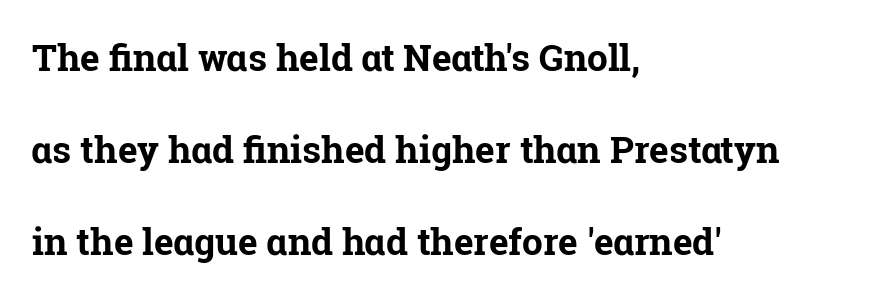
Note: serifs present on the glyphs. The paragraph has a hard left edge and a soft right edge. The passage shown is not underscored anywhere. Short note: letters normally spaced.
